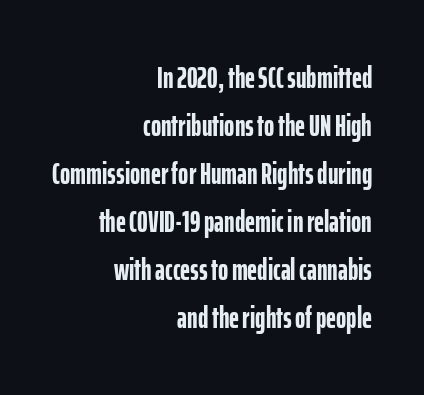
The image shows 31 px semibold, condensed sans-serif type, upright; set right-aligned, normal line spacing (1.55x), normal letter spacing, not underlined; low stroke contrast and a medium x-height.
